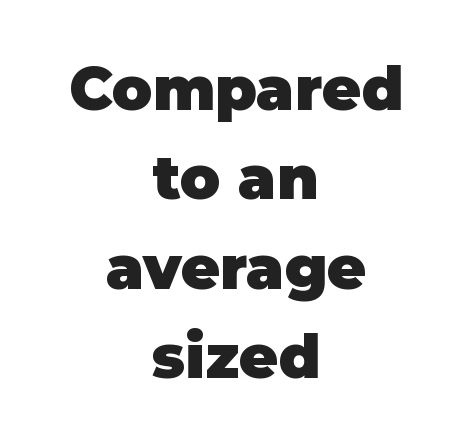
Q: Is the text bold? A: Yes.
Q: Is the text italic (slanted)? A: No, it is upright.
Q: Is the typeface a serif or a sans-serif typeface? A: Sans-serif.
Q: Is the text underlined? A: No.
Q: How is the paragraph aligned? A: Centered.
Q: Is the spacing between letters normal or unusually wide? A: Normal.
Q: Is the spacing between lines tight, normal or loose? A: Normal.
Q: Width (condensed, normal, or wide)? A: Normal.
Q: Stroke contrast? A: Low.
Q: x-height? A: Large.
Q: Monospaced? A: No.
